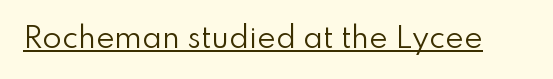
Default kerning and tracking; the words read as compact shapes. Is the stroke heavy? The answer is a plain regular-or-lighter. Are there feet on the stems? There aren't — it's a sans. The passage shown is underscored from start to finish. Italic? Not at all — the glyphs are vertical.
